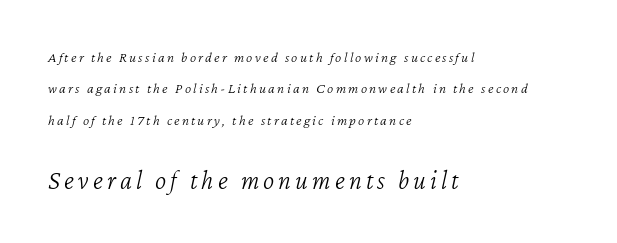
The image shows 27 px text type, italic (leaning right); set left-aligned, loose line spacing (2.09x), not underlined; the second (bottom) block is 1.8x larger.
